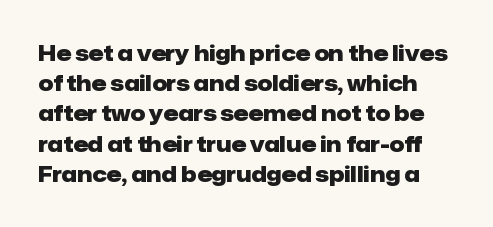
The image shows 21 px bold type, upright; set normal line spacing (1.44x), normal letter spacing, not underlined.
